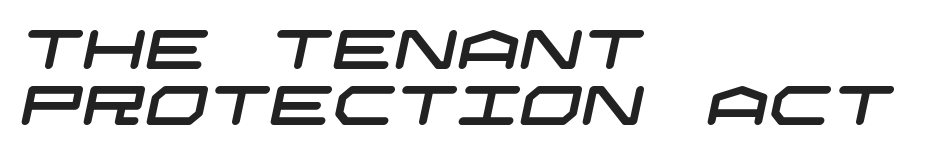
{"serif": "no", "width": "wide", "stroke_contrast": "low", "x_height": "large", "underline": "no", "align": "left", "line_spacing": "tight", "line_spacing_ratio": 1.01, "letter_spacing": "normal", "letter_spacing_em": 0.0, "glyph_px": 55}
